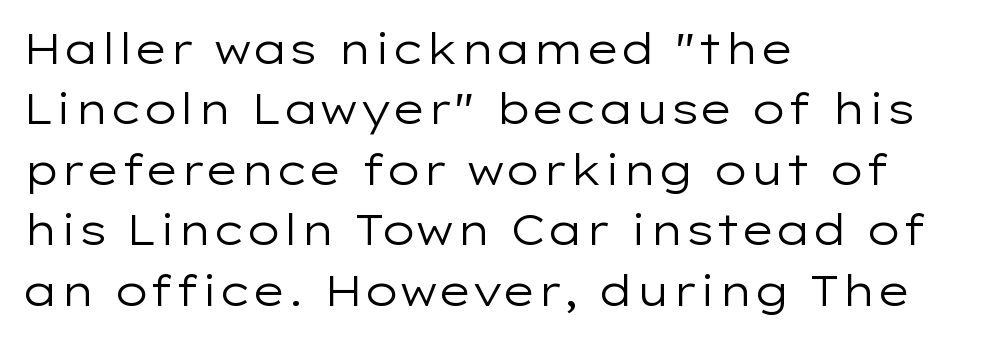
The image shows 42 px regular-weight, wide sans-serif type, upright; set left-aligned, normal line spacing (1.44x), normal letter spacing, not underlined; low stroke contrast and a medium x-height.
